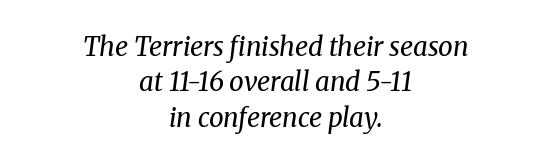
Q: Is the text bold? A: No.
Q: Is the text italic (slanted)? A: Yes, it leans right by about 8 degrees.
Q: Is the text underlined? A: No.
Q: How is the paragraph aligned? A: Centered.
Q: Is the spacing between letters normal or unusually wide? A: Normal.
Q: Is the spacing between lines tight, normal or loose? A: Normal.
